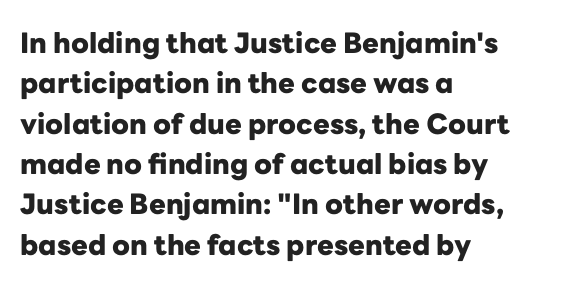
This is heavy type, rendered in bold. Students, observe: this is what conventionally led text looks like. Posture: straight, roman, zero tilt. Each line starts at the same left margin while the right side varies.
